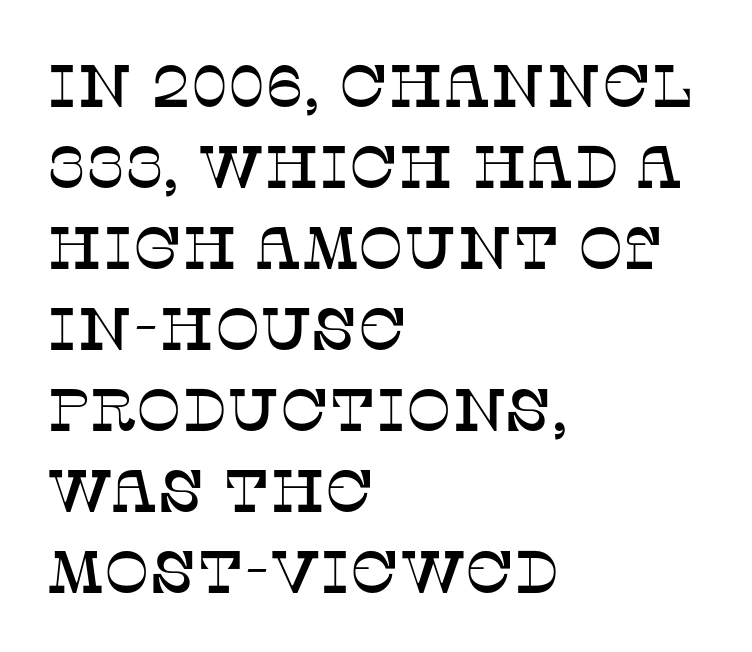
Line spacing here is normal. The letters advance in unequal steps, a hallmark of proportional type. Any mark beneath the type? The region is blank. Upright lettering throughout.
